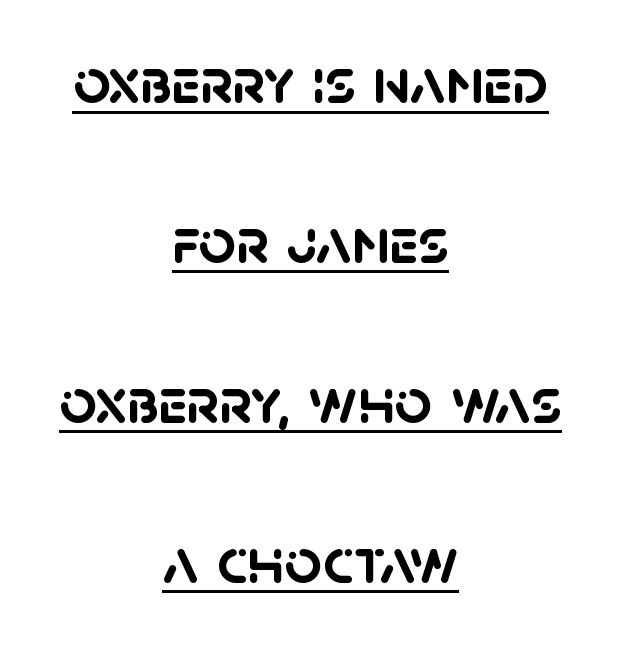
The image shows 65 px semibold sans-serif type; set centered, loose line spacing (2.46x), normal letter spacing, underlined; low stroke contrast and a large x-height.
